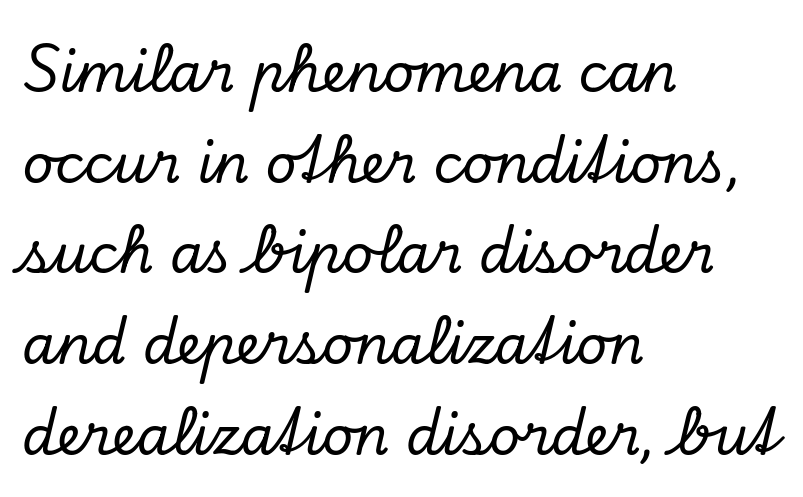
Q: Is the text italic (slanted)? A: Yes, it leans right by about 13 degrees.
Q: Is the typeface a serif or a sans-serif typeface? A: Serif.
Q: Is the text underlined? A: No.
Q: How is the paragraph aligned? A: Left-aligned.
Q: Is the spacing between letters normal or unusually wide? A: Normal.
Q: Is the spacing between lines tight, normal or loose? A: Normal.
Q: Width (condensed, normal, or wide)? A: Normal.
Q: Stroke contrast? A: Low.
Q: x-height? A: Small.
Q: Monospaced? A: No.
